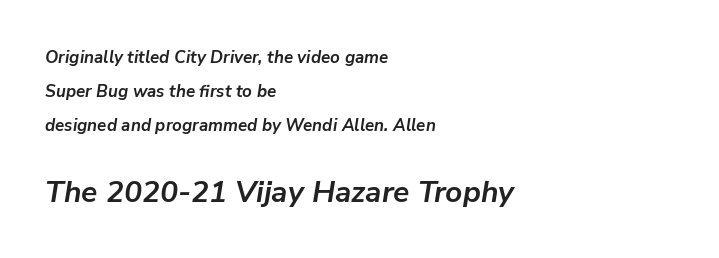
Q: Is the text bold? A: Yes.
Q: Is the text italic (slanted)? A: Yes, it leans right by about 9 degrees.
Q: Is the text underlined? A: No.
Q: How is the paragraph aligned? A: Left-aligned.
Q: Is the spacing between letters normal or unusually wide? A: Normal.
Q: Is the spacing between lines tight, normal or loose? A: Loose.
Q: Which block of text is set in a larger size, the first (top) or the second (bottom)? A: The second (bottom) one.
Q: Width (condensed, normal, or wide)? A: Normal.
Q: Stroke contrast? A: Low.
Q: x-height? A: Medium.
Q: Monospaced? A: No.
